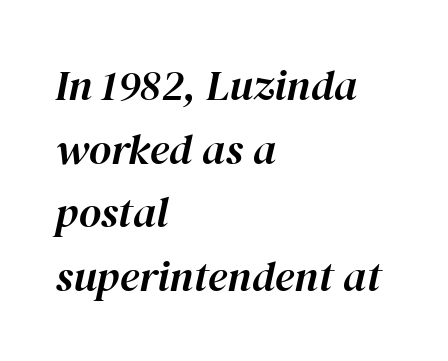
Q: Is the text italic (slanted)? A: Yes, it leans right by about 12 degrees.
Q: Is the text underlined? A: No.
Q: How is the paragraph aligned? A: Left-aligned.
Q: Is the spacing between letters normal or unusually wide? A: Normal.
Q: Is the spacing between lines tight, normal or loose? A: Normal.
Q: Width (condensed, normal, or wide)? A: Normal.
Q: Stroke contrast? A: High.
Q: x-height? A: Medium.
Q: Monospaced? A: No.
